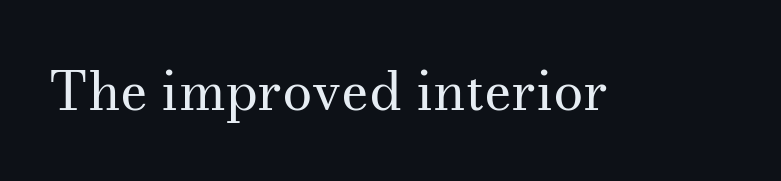
{"serif": "yes", "italic": "no", "bold": "no", "weight": "regular", "width": "normal", "stroke_contrast": "medium", "x_height": "small", "monospaced": "no", "underline": "no", "letter_spacing": "normal", "letter_spacing_em": 0.0, "glyph_px": 54}
